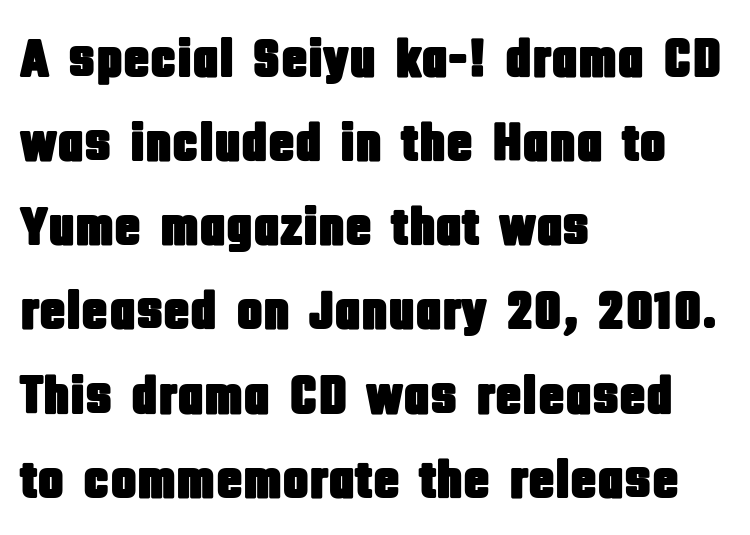
Q: Is the text italic (slanted)? A: No, it is upright.
Q: Is the typeface a serif or a sans-serif typeface? A: Sans-serif.
Q: Is the text underlined? A: No.
Q: How is the paragraph aligned? A: Left-aligned.
Q: Is the spacing between letters normal or unusually wide? A: Normal.
Q: Is the spacing between lines tight, normal or loose? A: Normal.
Q: Width (condensed, normal, or wide)? A: Condensed.
Q: Stroke contrast? A: Low.
Q: x-height? A: Large.
Q: Monospaced? A: No.
